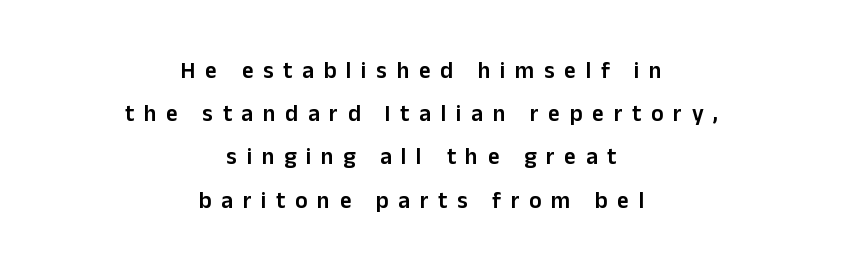
{"italic": "no", "bold": "semi", "underline": "no", "align": "center", "line_spacing_ratio": 1.88, "letter_spacing": "wide", "letter_spacing_em": 0.42, "glyph_px": 23}
